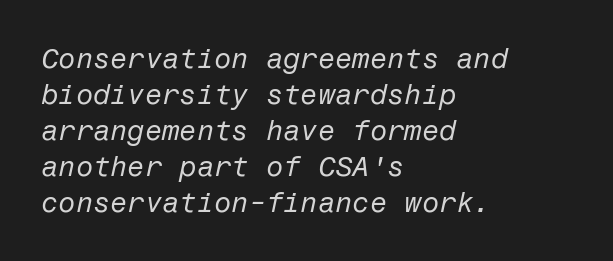
The image shows 28 px regular-weight type, italic (leaning right); set left-aligned, normal line spacing (1.29x), normal letter spacing, not underlined; low stroke contrast and a medium x-height.
